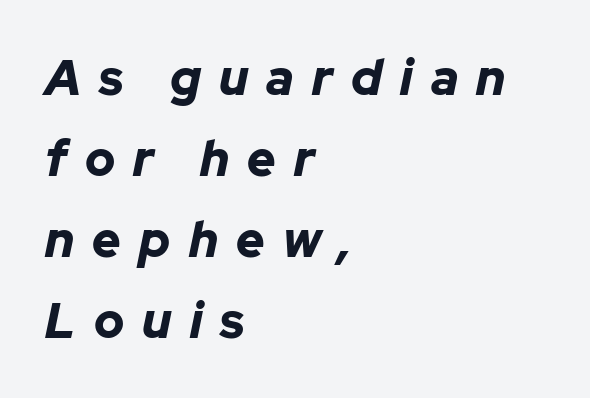
{"italic": "yes", "lean": "right", "slant_degrees": 12, "bold": "yes", "weight": "bold", "width": "normal", "stroke_contrast": "low", "x_height": "medium", "monospaced": "no", "underline": "no", "align": "left", "line_spacing": "normal", "line_spacing_ratio": 1.65, "letter_spacing": "wide", "letter_spacing_em": 0.37, "glyph_px": 49}
